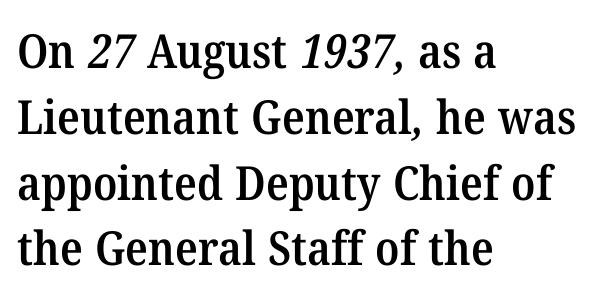
The image shows 47 px semibold serif type; set left-aligned, normal line spacing (1.4x), normal letter spacing, not underlined; medium stroke contrast and a medium x-height.
